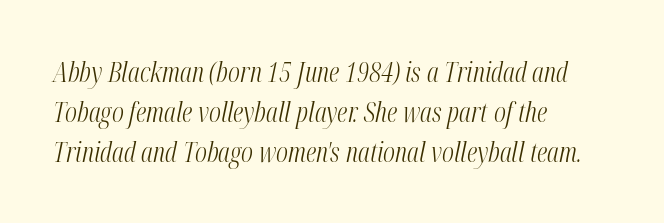
Tracking value appears to be zero — textbook default spacing. No letter is thick-stroked: the sample isn't bold. The passage shown leans; its letterforms are oblique. Every row of glyphs begins at an identical x-position on the left.
